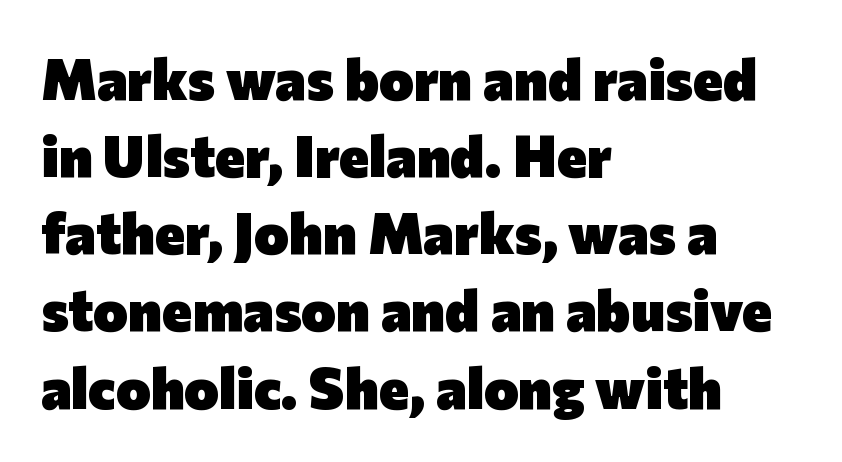
The text block is weighted toward the left margin, trailing off unevenly rightward. Leading: standard. Standard letterfit; no display-style spreading of the glyphs. Is this a fixed-width face? No — the glyphs have proportional, varying widths.
